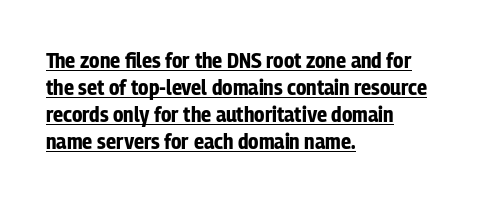
{"italic": "no", "bold": "yes", "underline": "yes", "align": "left", "line_spacing_ratio": 1.23, "letter_spacing": "normal", "letter_spacing_em": 0.0, "glyph_px": 22}
